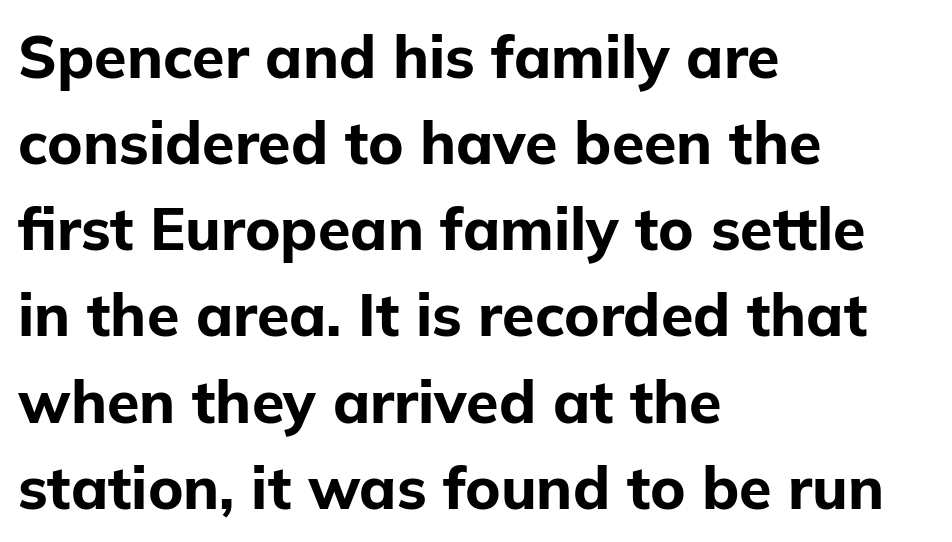
{"serif": "no", "italic": "no", "bold": "yes", "weight": "bold", "width": "normal", "stroke_contrast": "low", "x_height": "medium", "monospaced": "no", "underline": "no", "align": "left", "line_spacing": "normal", "line_spacing_ratio": 1.46, "letter_spacing": "normal", "letter_spacing_em": 0.0, "glyph_px": 59}
